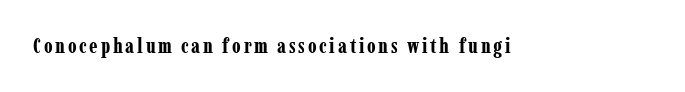
Pretty heavy lettering here — definitely bold. The passage shown is not underscored anywhere. Do the letters lean? They stand straight.
